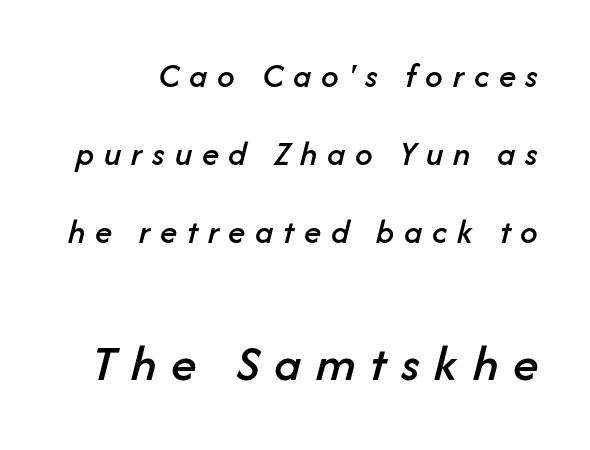
{"italic": "yes", "lean": "right", "slant_degrees": 14, "width": "normal", "stroke_contrast": "low", "x_height": "medium", "monospaced": "no", "underline": "no", "line_spacing": "loose", "line_spacing_ratio": 2.23, "letter_spacing": "wide", "letter_spacing_em": 0.28, "larger_block": "second", "size_ratio": 1.49, "glyph_px": 52}
